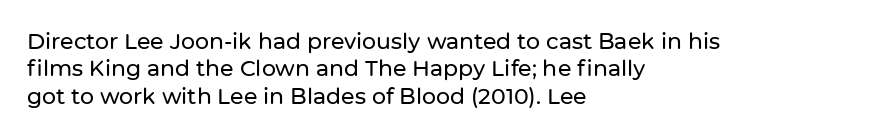
The lines are quadded left. Bare-footed words on every line. Notice how the stems are strictly vertical — no italics here. The gaps between neighbouring characters are ordinary and unremarkable.
